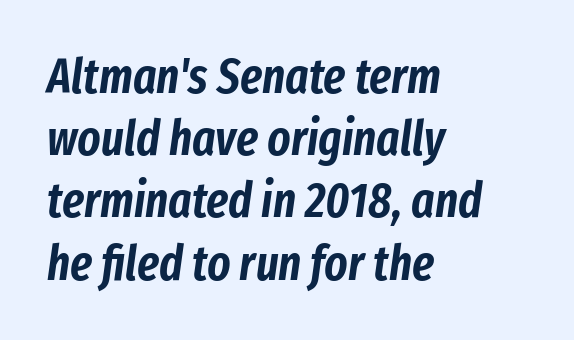
The image shows 49 px condensed type, italic (leaning right); set left-aligned, normal line spacing (1.27x), normal letter spacing, not underlined; low stroke contrast and a medium x-height.
